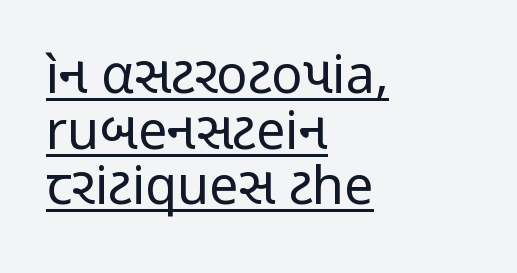
{"serif": "no", "italic": "no", "bold": "no", "weight": "regular", "width": "condensed", "stroke_contrast": "low", "x_height": "medium", "monospaced": "no", "underline": "yes", "align": "left", "line_spacing": "tight", "line_spacing_ratio": 1.07, "letter_spacing": "normal", "letter_spacing_em": 0.0, "glyph_px": 52}
